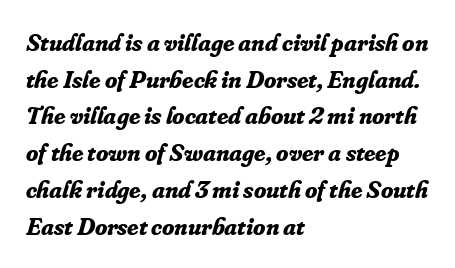
Q: Is the text bold? A: Yes.
Q: Is the text italic (slanted)? A: Yes, it leans right by about 16 degrees.
Q: Is the text underlined? A: No.
Q: How is the paragraph aligned? A: Left-aligned.
Q: Is the spacing between letters normal or unusually wide? A: Normal.
Q: Is the spacing between lines tight, normal or loose? A: Normal.
